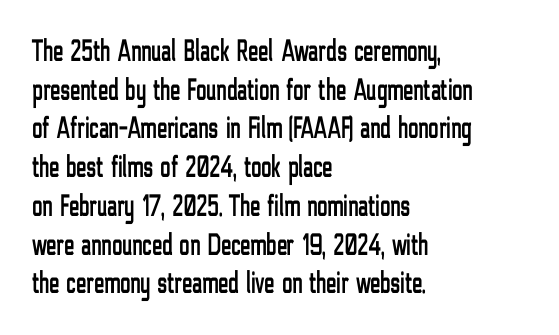
Q: Is the text italic (slanted)? A: No, it is upright.
Q: Is the typeface a serif or a sans-serif typeface? A: Sans-serif.
Q: Is the text underlined? A: No.
Q: How is the paragraph aligned? A: Left-aligned.
Q: Is the spacing between letters normal or unusually wide? A: Normal.
Q: Is the spacing between lines tight, normal or loose? A: Normal.
Q: Width (condensed, normal, or wide)? A: Condensed.
Q: Stroke contrast? A: Low.
Q: x-height? A: Medium.
Q: Monospaced? A: No.
